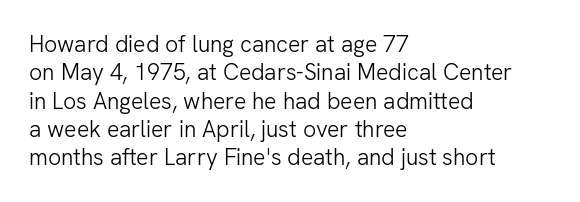
The image shows 23 px text type, upright; set left-aligned, line spacing 1.23x, normal letter spacing, not underlined.
